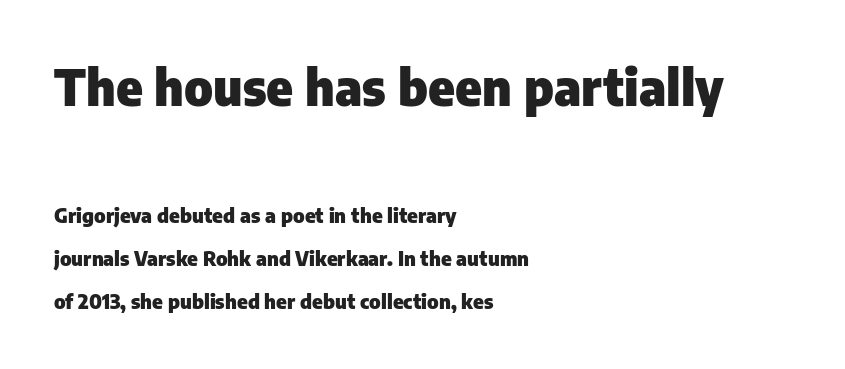
Line starts are locked; line ends wander. A student would notice the top passage is typeset larger than what follows. This sample has the flowing, uneven cadence of proportional lettering. Successive baselines arrive slowly, with a big drop between each. Rendered with straight, roman letterforms.
